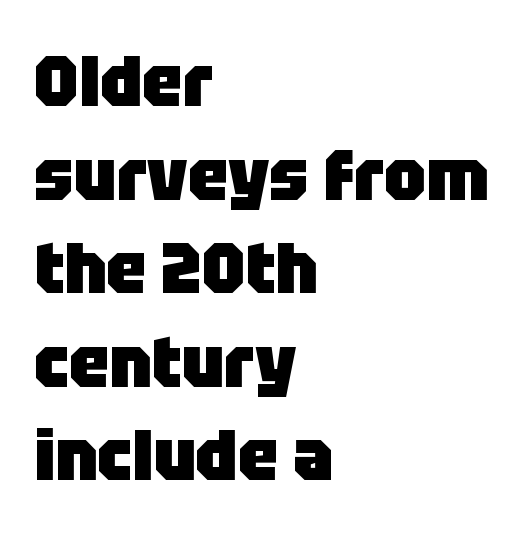
The image shows 72 px heavy sans-serif type, upright; set left-aligned, normal line spacing (1.3x), normal letter spacing, not underlined; low stroke contrast and a large x-height.
